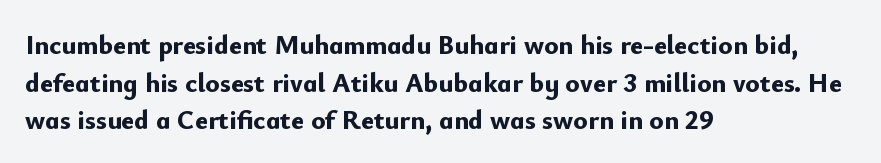
{"italic": "no", "bold": "yes", "underline": "no", "align": "left", "line_spacing": "normal", "line_spacing_ratio": 1.39, "letter_spacing": "normal", "letter_spacing_em": 0.0, "glyph_px": 27}
